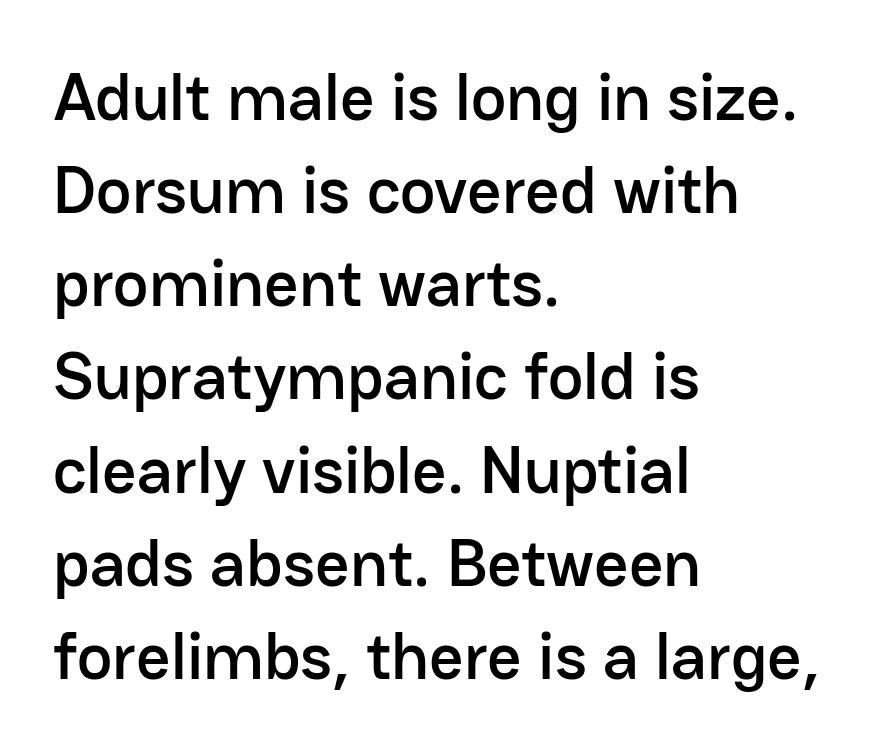
Q: Is the text italic (slanted)? A: No, it is upright.
Q: Is the typeface a serif or a sans-serif typeface? A: Sans-serif.
Q: Is the text underlined? A: No.
Q: How is the paragraph aligned? A: Left-aligned.
Q: Is the spacing between letters normal or unusually wide? A: Normal.
Q: Is the spacing between lines tight, normal or loose? A: Normal.
Q: Width (condensed, normal, or wide)? A: Normal.
Q: Stroke contrast? A: Low.
Q: x-height? A: Medium.
Q: Monospaced? A: No.
